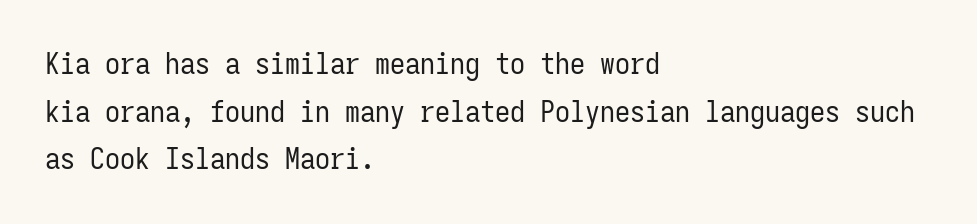
Q: Is the text bold? A: No.
Q: Is the text italic (slanted)? A: No, it is upright.
Q: Is the typeface a serif or a sans-serif typeface? A: Sans-serif.
Q: Is the text underlined? A: No.
Q: How is the paragraph aligned? A: Left-aligned.
Q: Is the spacing between letters normal or unusually wide? A: Normal.
Q: Is the spacing between lines tight, normal or loose? A: Normal.
Q: Width (condensed, normal, or wide)? A: Condensed.
Q: Stroke contrast? A: Low.
Q: x-height? A: Medium.
Q: Monospaced? A: Yes.
